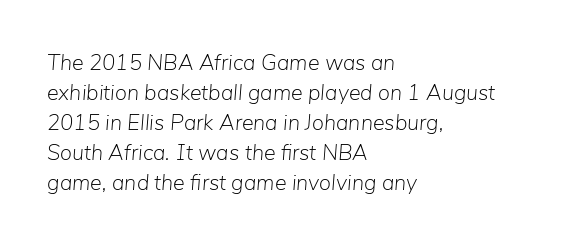
The font's italic variant was chosen for this text. Honestly, the row spacing looks completely unremarkable. The gaps between neighbouring characters are ordinary and unremarkable. Underlining? Definitely not there. The ragged edge is on the right, which tells us the setting is flush left.
